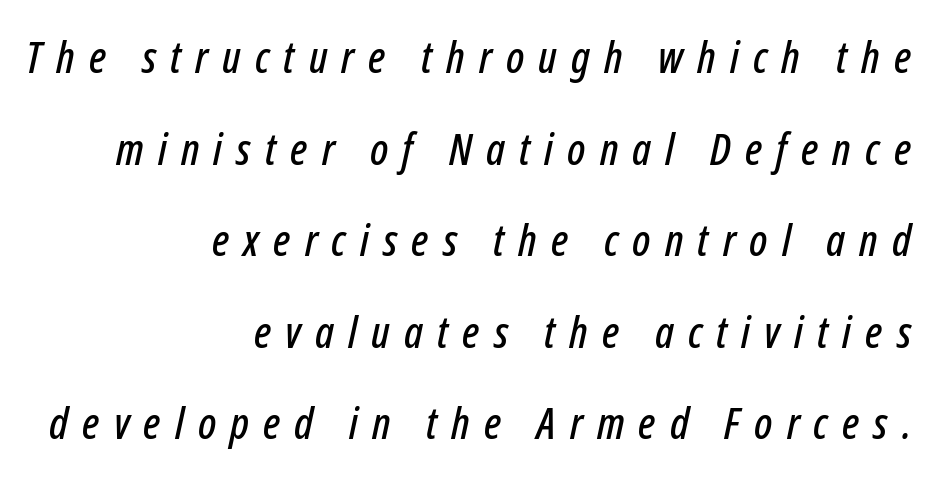
{"italic": "yes", "lean": "right", "slant_degrees": 12, "width": "condensed", "stroke_contrast": "low", "x_height": "medium", "monospaced": "no", "underline": "no", "align": "right", "line_spacing": "loose", "line_spacing_ratio": 2.08, "letter_spacing": "wide", "letter_spacing_em": 0.32, "glyph_px": 44}
